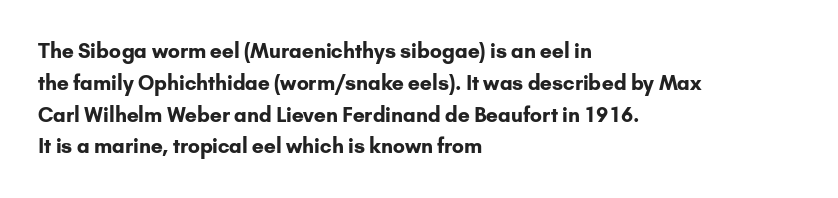
Upright lettering throughout. The foot of each line stays bare and open. Line spacing here is normal. The letters sit at their default tracking, neither squeezed nor spread. The setting favours the left margin, as ordinary paragraphs usually do. These words are printed bold, with thick strokes throughout.
